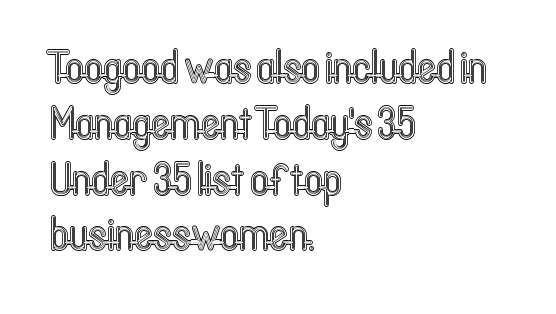
Q: Is the text italic (slanted)? A: No, it is upright.
Q: Is the text underlined? A: No.
Q: How is the paragraph aligned? A: Left-aligned.
Q: Is the spacing between letters normal or unusually wide? A: Normal.
Q: Width (condensed, normal, or wide)? A: Condensed.
Q: x-height? A: Medium.
Q: Monospaced? A: No.
